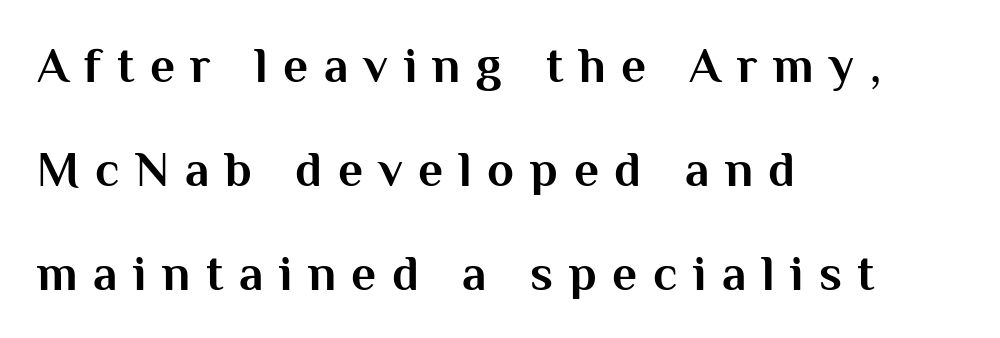
Typesetter's note: full bold, strokes at maximum text heaviness. The rendering uses natural spacing where letterforms have individual widths. Descender tails drop into unmarked territory. A typesetter would mark this as roman, not italic. The space between consecutive lines is lavish.
